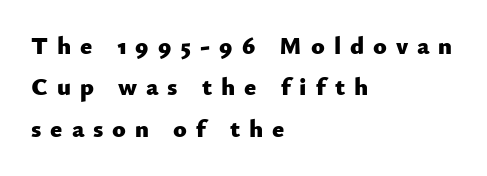
The image shows 25 px bold type, upright; set left-aligned, normal line spacing (1.66x), unusually wide letter spacing (+0.36 em), not underlined.
